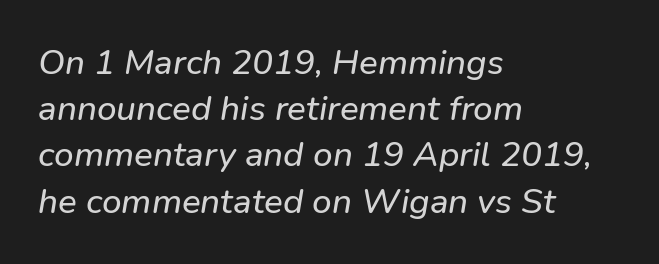
Vertically, the passage feels balanced, rows spaced as you'd expect. Compared with ordinary roman type, these characters are visibly tilted. Standard letterfit; no display-style spreading of the glyphs. Is this a fixed-width face? No — the glyphs have proportional, varying widths. Nobody drew a line under any word here.
